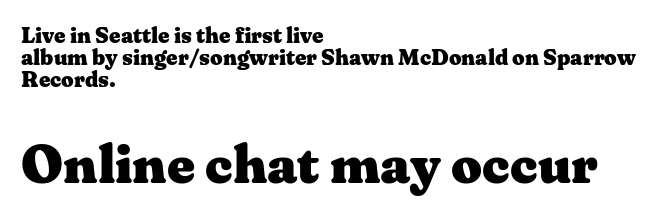
Unlike a clean sans, this face finishes its strokes with serifs. Think of a printed novel: that variable character pitch is what you see here. Weight check: bold — yes, fully. Descenders hang freely into open space.
